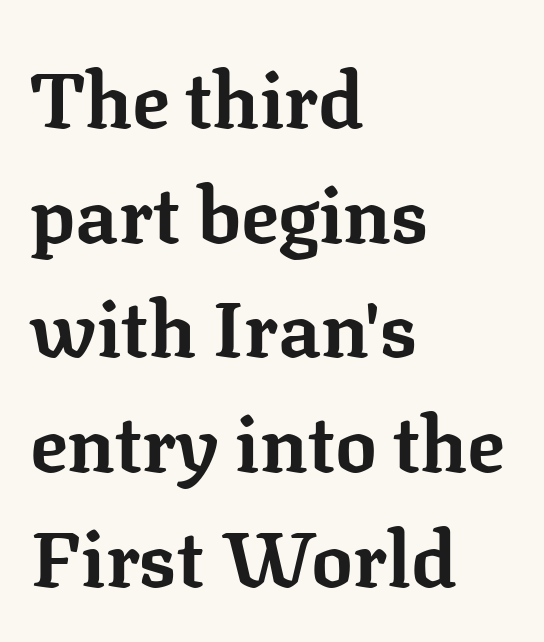
{"serif": "yes", "italic": "no", "bold": "yes", "weight": "bold", "width": "normal", "stroke_contrast": "low", "x_height": "medium", "monospaced": "no", "underline": "no", "align": "left", "line_spacing": "normal", "line_spacing_ratio": 1.47, "letter_spacing": "normal", "letter_spacing_em": 0.0, "glyph_px": 78}
